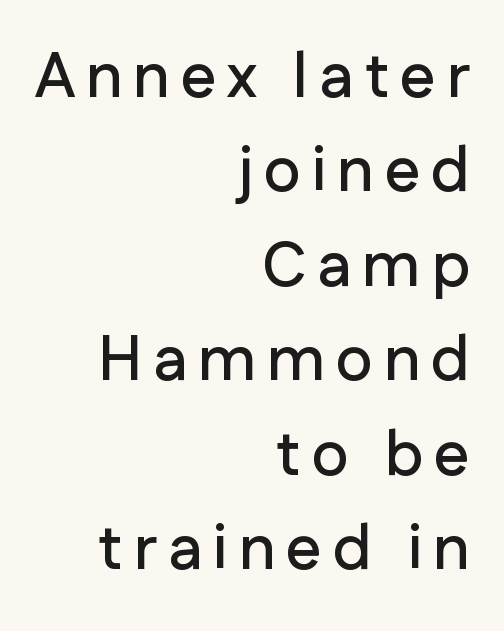
The image shows 63 px sans-serif type, upright; set right-aligned, normal line spacing (1.5x), not underlined; low stroke contrast and a medium x-height.
